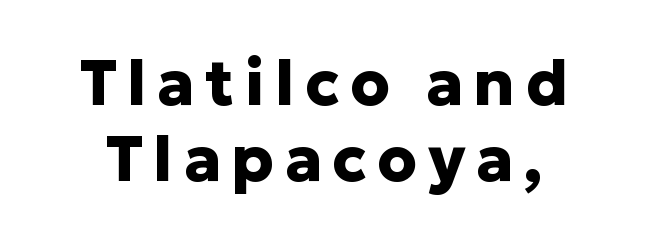
{"serif": "no", "italic": "no", "bold": "yes", "weight": "heavy", "width": "normal", "stroke_contrast": "low", "x_height": "medium", "monospaced": "no", "underline": "no", "line_spacing_ratio": 1.21, "glyph_px": 63}
